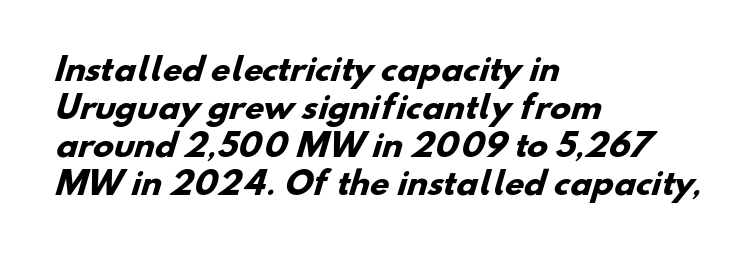
Q: Is the text bold? A: Yes.
Q: Is the typeface a serif or a sans-serif typeface? A: Sans-serif.
Q: Is the text underlined? A: No.
Q: How is the paragraph aligned? A: Left-aligned.
Q: Is the spacing between letters normal or unusually wide? A: Normal.
Q: Width (condensed, normal, or wide)? A: Normal.
Q: Stroke contrast? A: Low.
Q: x-height? A: Small.
Q: Monospaced? A: No.
